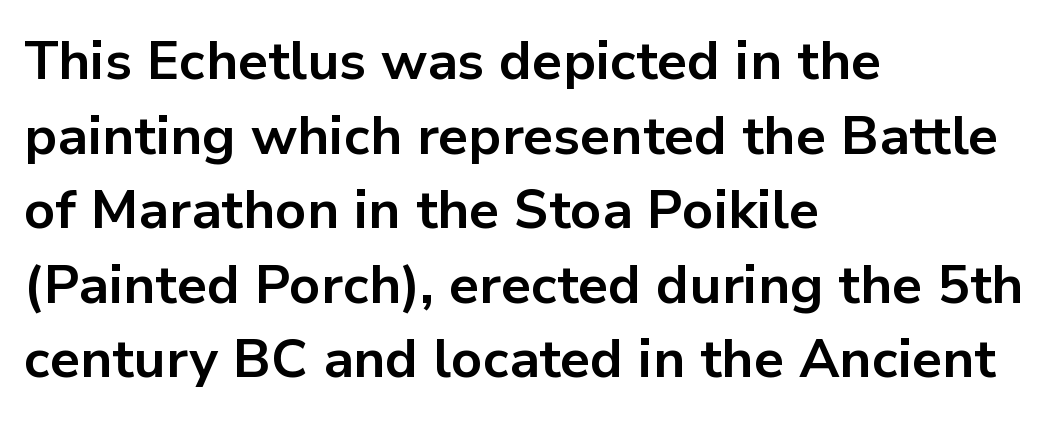
{"serif": "no", "italic": "no", "bold": "yes", "weight": "bold", "width": "normal", "stroke_contrast": "low", "x_height": "medium", "monospaced": "no", "underline": "no", "align": "left", "line_spacing": "normal", "line_spacing_ratio": 1.38, "letter_spacing": "normal", "letter_spacing_em": 0.0, "glyph_px": 54}
